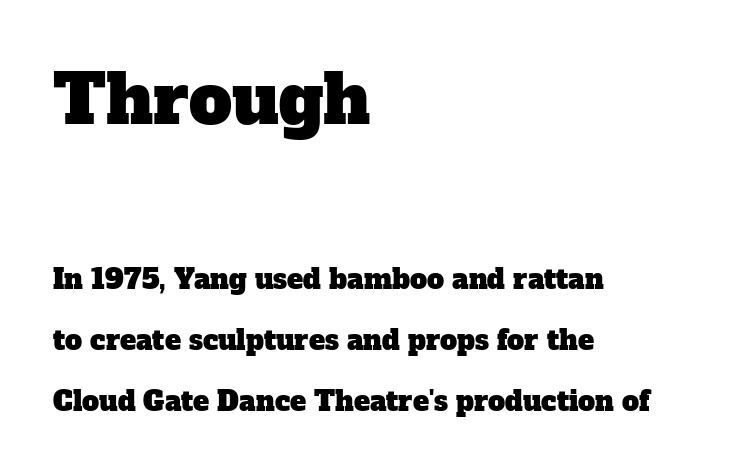
Honestly, the rows look like they've been pulled way apart. The passage shown is not underscored anywhere. Is the block centered? No — it sits flush against the left margin. This rendering employs a face with finishing strokes, i.e., a serif. The letters in the upper block stand taller than those in the block below. Do the characters align in a grid? No, the font is proportional.
